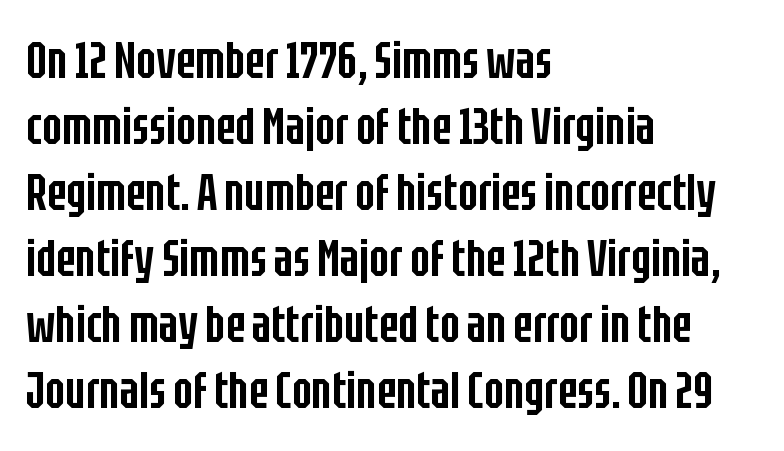
Every character sits straight up, as roman type does. Here the designer chose a conventional face with non-uniform glyph widths. Glance below the letters and you will spot only blank space. Look at the tracking — it's just the regular setting, nothing added. In CSS terms this would be text-align: left. How would I describe the line gaps? Plain and ordinary.
